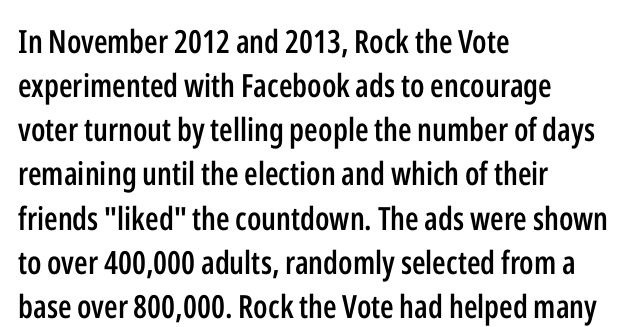
{"serif": "no", "italic": "no", "bold": "semi", "weight": "semibold", "width": "condensed", "stroke_contrast": "low", "x_height": "medium", "monospaced": "no", "underline": "no", "align": "left", "line_spacing": "normal", "line_spacing_ratio": 1.38, "letter_spacing": "normal", "letter_spacing_em": 0.0, "glyph_px": 32}
